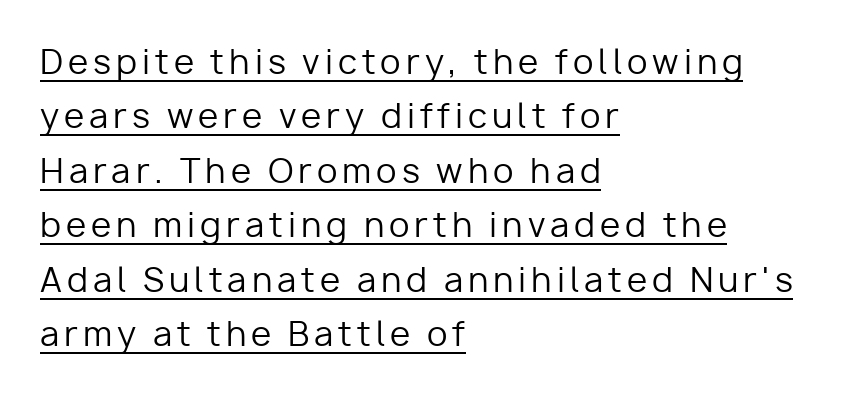
The image shows 33 px regular-weight sans-serif type, upright; set left-aligned, normal line spacing (1.65x), underlined; low stroke contrast and a medium x-height.
